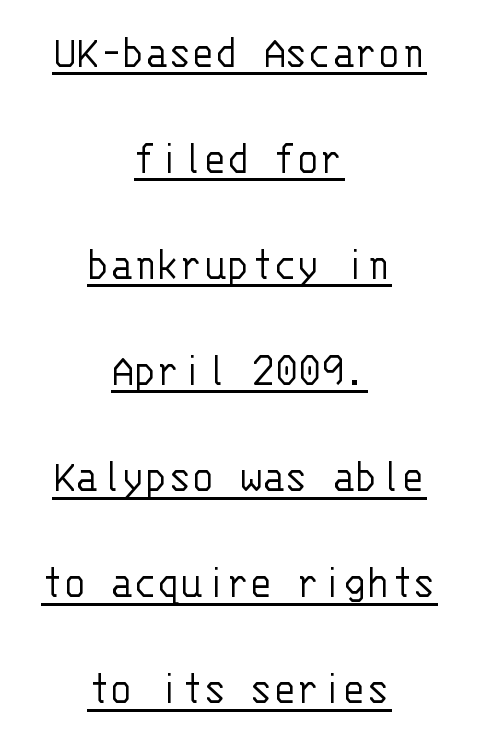
{"serif": "no", "italic": "no", "bold": "no", "weight": "light", "width": "normal", "stroke_contrast": "low", "x_height": "large", "monospaced": "yes", "underline": "yes", "align": "center", "line_spacing": "loose", "line_spacing_ratio": 2.21, "letter_spacing": "normal", "letter_spacing_em": 0.0, "glyph_px": 48}
